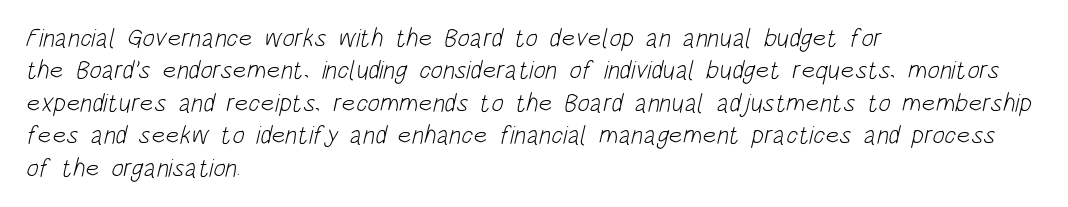
Each new line begins a customary step beneath the previous one. Counters stay open thanks to moderate or lighter strokes. The zone under the glyphs is completely vacant. Leftover space on each line is placed entirely after the last word. Between one letter and the next there's only the usual sliver of space.
